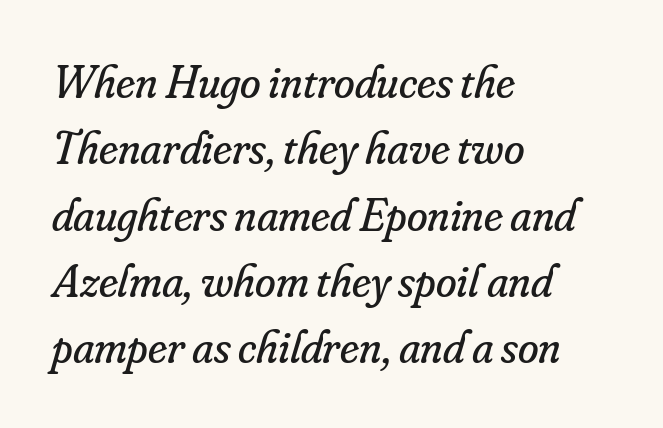
{"serif": "yes", "italic": "yes", "lean": "right", "slant_degrees": 16, "bold": "no", "weight": "regular", "width": "normal", "stroke_contrast": "low", "x_height": "small", "monospaced": "no", "underline": "no", "align": "left", "line_spacing": "normal", "line_spacing_ratio": 1.41, "letter_spacing": "normal", "letter_spacing_em": 0.0, "glyph_px": 47}
